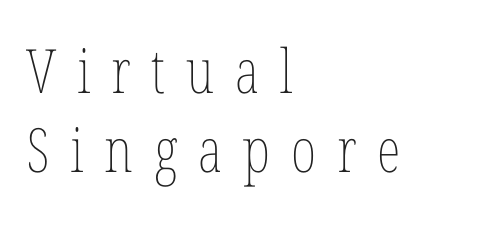
Q: Is the text bold? A: No.
Q: Is the text italic (slanted)? A: No, it is upright.
Q: Is the text underlined? A: No.
Q: How is the paragraph aligned? A: Left-aligned.
Q: Is the spacing between letters normal or unusually wide? A: Unusually wide.
Q: Is the spacing between lines tight, normal or loose? A: Normal.
Q: Width (condensed, normal, or wide)? A: Condensed.
Q: Stroke contrast? A: Low.
Q: x-height? A: Medium.
Q: Monospaced? A: No.
